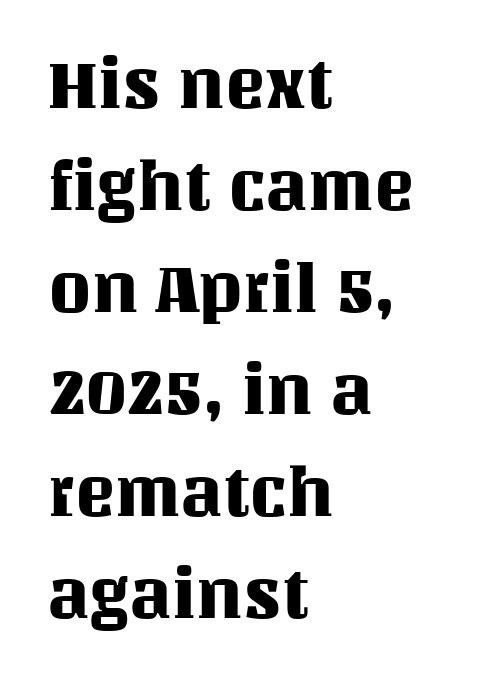
{"italic": "no", "width": "normal", "stroke_contrast": "medium", "x_height": "large", "monospaced": "no", "underline": "no", "align": "left", "line_spacing": "normal", "line_spacing_ratio": 1.5, "letter_spacing": "normal", "letter_spacing_em": 0.0, "glyph_px": 68}
